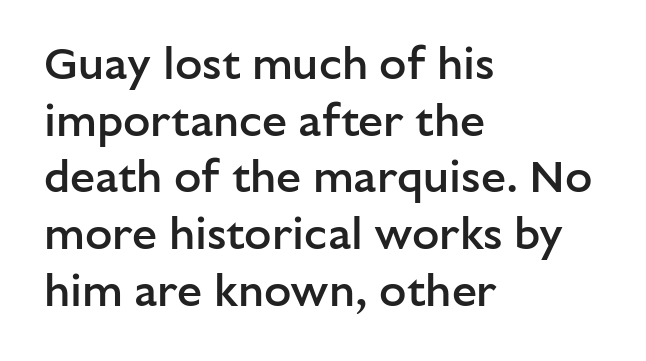
The image shows 45 px semibold sans-serif type, upright; set left-aligned, normal line spacing (1.26x), normal letter spacing, not underlined; low stroke contrast and a medium x-height.
